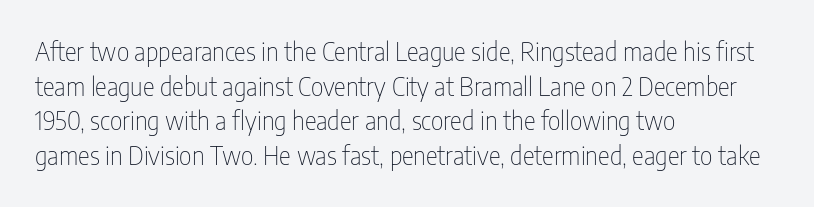
The letters stand straight up with perfectly vertical stems. The typesetter chose a ragged-right arrangement here. What's the leading like? Ordinary, nothing unusual. Nothing unusual about the tracking: characters are spaced as the font intends. Is the stroke heavy? The answer is a plain regular-or-lighter.
